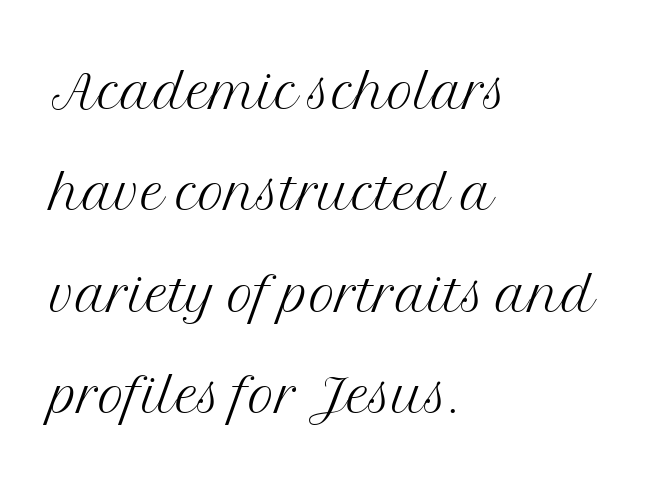
Q: Is the text bold? A: No.
Q: Is the text italic (slanted)? A: Yes.
Q: Is the typeface a serif or a sans-serif typeface? A: Serif.
Q: Is the text underlined? A: No.
Q: How is the paragraph aligned? A: Left-aligned.
Q: Is the spacing between letters normal or unusually wide? A: Normal.
Q: Is the spacing between lines tight, normal or loose? A: Normal.
Q: Width (condensed, normal, or wide)? A: Normal.
Q: Stroke contrast? A: Medium.
Q: x-height? A: Medium.
Q: Monospaced? A: No.
